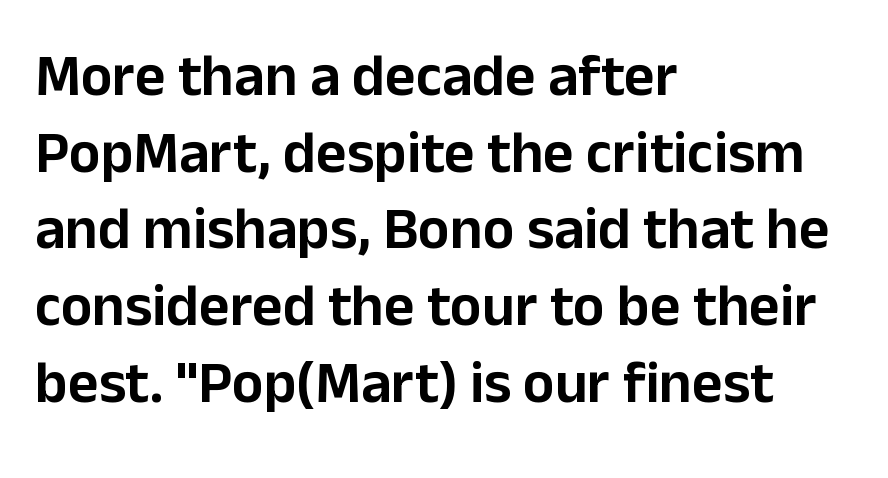
The image shows 59 px sans-serif type, upright; set left-aligned, normal line spacing (1.3x), normal letter spacing, not underlined; low stroke contrast and a medium x-height.
